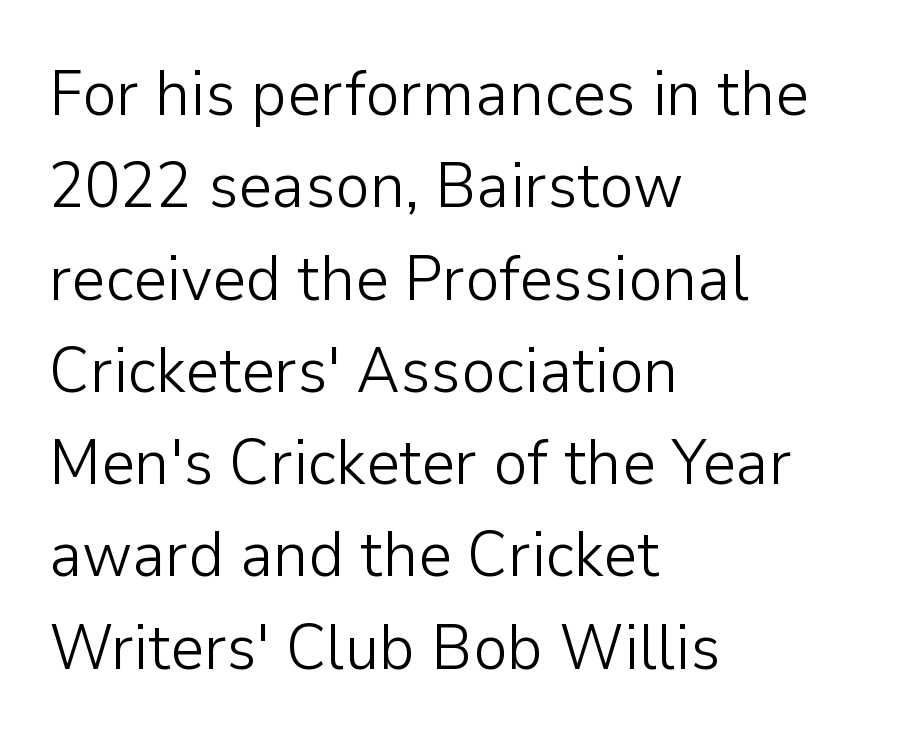
The passage shown is not underscored anywhere. To sum up the face: it is a sans, with no serifs. Note the varied advance widths — an 'i' is clearly narrower than an 'm'. The letters stand upright; this is a roman face. Nothing unusual about the tracking: characters are spaced as the font intends. The typesetting does not lean heavy: it is not bold.
